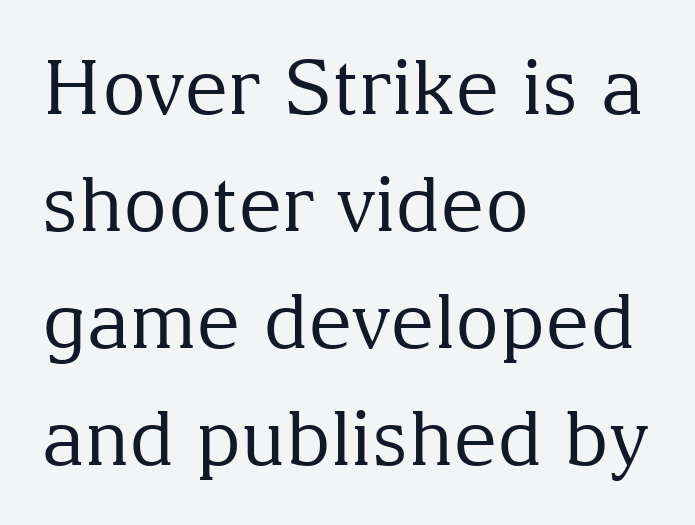
The lines in this sample share a left origin and differ only in where they stop. Small tapered or slab feet sit at the stroke ends, so this counts as serif. Glyph-to-glyph distance matches everyday printed text. The baseline area is clear. Looks like regular typesetting: each glyph gets only the width it needs.
